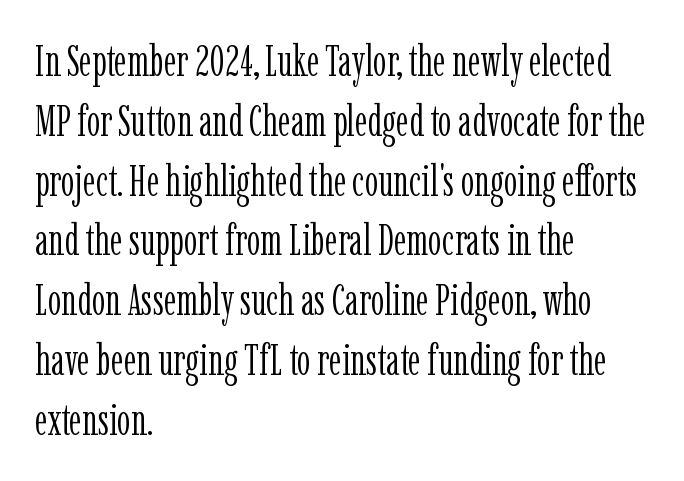
The image shows 43 px light, condensed serif type, upright; set left-aligned, normal line spacing (1.39x), normal letter spacing, not underlined; low stroke contrast and a medium x-height.
